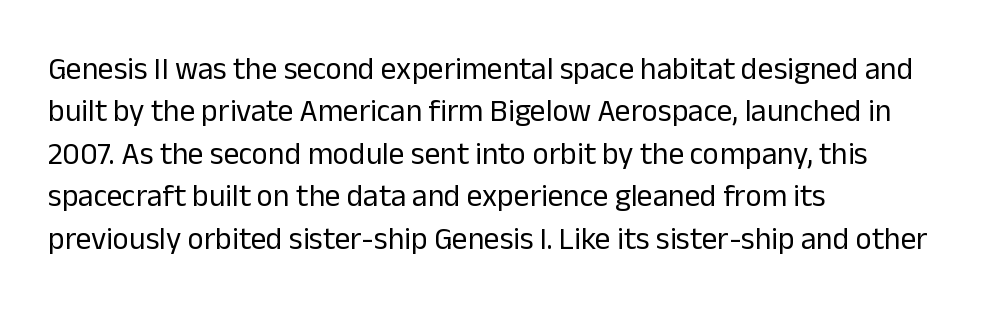
The image shows 31 px regular-weight sans-serif type, upright; set left-aligned, normal line spacing (1.37x), normal letter spacing, not underlined; low stroke contrast and a medium x-height.
